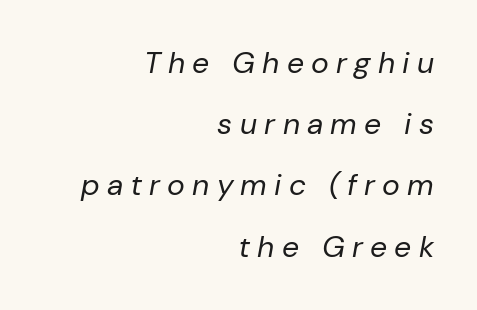
The image shows 30 px regular-weight type, italic (leaning right); set right-aligned, loose line spacing (2.04x), unusually wide letter spacing (+0.24 em), not underlined; low stroke contrast and a medium x-height.
